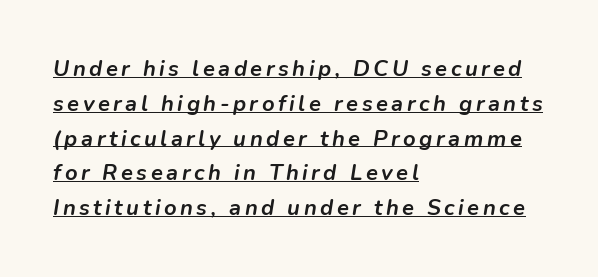
Quick note: italic. Students, this is bold: see how much ink each stroke carries. If you drew a ruler down the left edge, every line would touch it. Successive baselines arrive at the customary interval.
